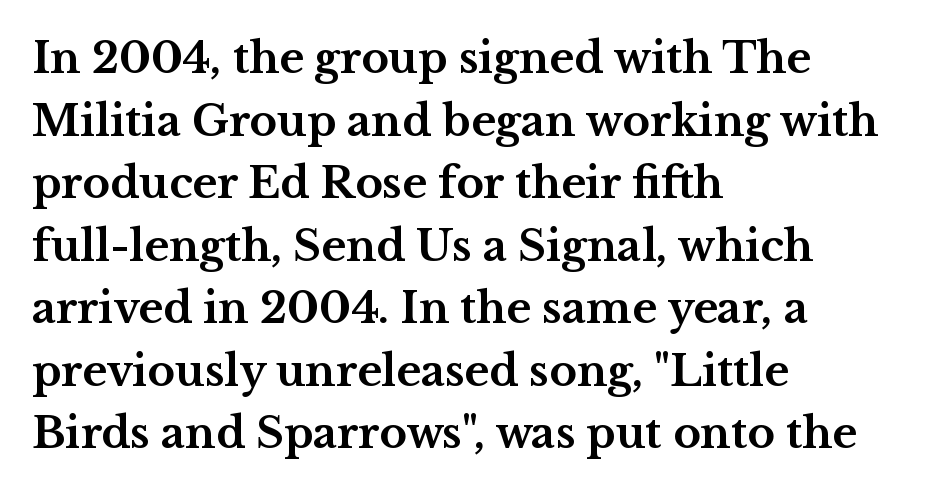
{"serif": "yes", "italic": "no", "bold": "yes", "weight": "bold", "width": "wide", "stroke_contrast": "medium", "x_height": "medium", "monospaced": "no", "underline": "no", "align": "left", "line_spacing": "normal", "line_spacing_ratio": 1.49, "letter_spacing": "normal", "letter_spacing_em": 0.0, "glyph_px": 42}
